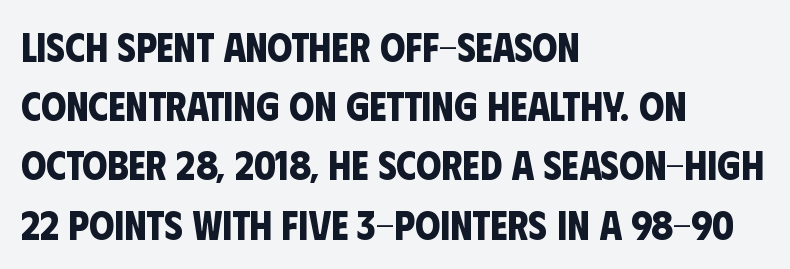
{"serif": "no", "bold": "yes", "weight": "bold", "width": "condensed", "stroke_contrast": "low", "x_height": "large", "monospaced": "no", "underline": "no", "align": "left", "line_spacing": "normal", "line_spacing_ratio": 1.48, "letter_spacing": "normal", "letter_spacing_em": 0.0, "glyph_px": 40}
